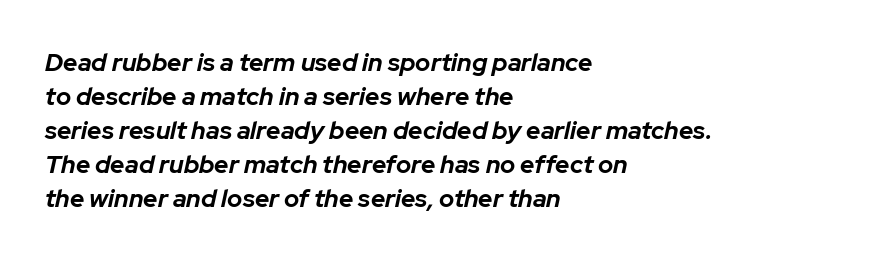
Q: Is the text bold? A: Yes.
Q: Is the text italic (slanted)? A: Yes, it leans right by about 12 degrees.
Q: Is the text underlined? A: No.
Q: How is the paragraph aligned? A: Left-aligned.
Q: Is the spacing between letters normal or unusually wide? A: Normal.
Q: Is the spacing between lines tight, normal or loose? A: Normal.
